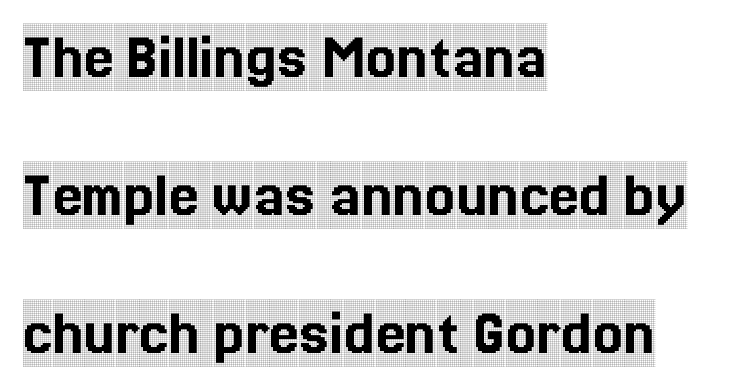
Q: Is the text italic (slanted)? A: No, it is upright.
Q: Is the typeface a serif or a sans-serif typeface? A: Serif.
Q: Is the text underlined? A: No.
Q: How is the paragraph aligned? A: Left-aligned.
Q: Is the spacing between letters normal or unusually wide? A: Normal.
Q: Is the spacing between lines tight, normal or loose? A: Loose.
Q: Width (condensed, normal, or wide)? A: Condensed.
Q: x-height? A: Large.
Q: Monospaced? A: No.
